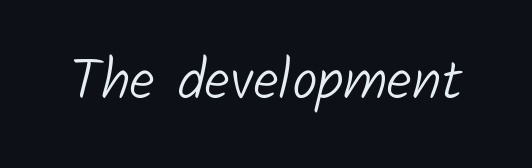
The image shows 57 px light sans-serif type; set normal letter spacing, not underlined; low stroke contrast and a medium x-height.
